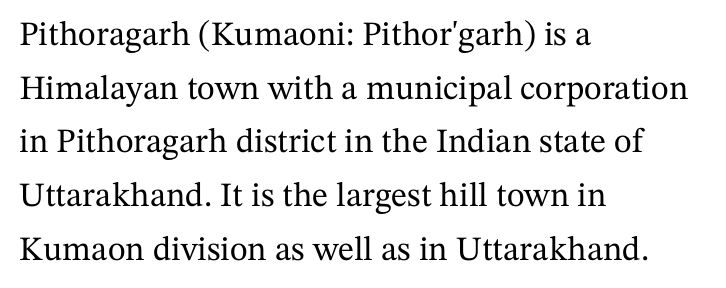
The lines in this sample share a left origin and differ only in where they stop. You could not count columns in this text — the font is proportionally spaced. Glance below the letters and you will spot only blank space. Glyph-to-glyph distance matches everyday printed text.
